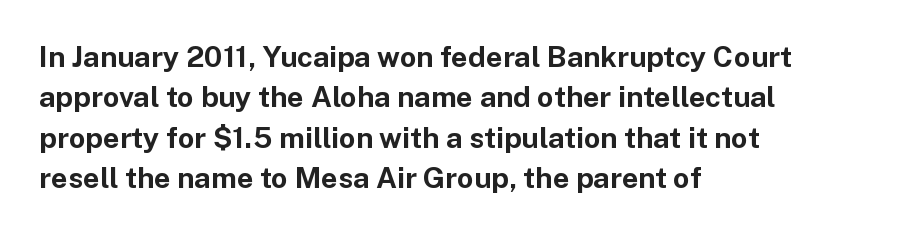
The image shows 29 px bold sans-serif type, upright; set left-aligned, normal line spacing (1.39x), normal letter spacing, not underlined; low stroke contrast and a medium x-height.
